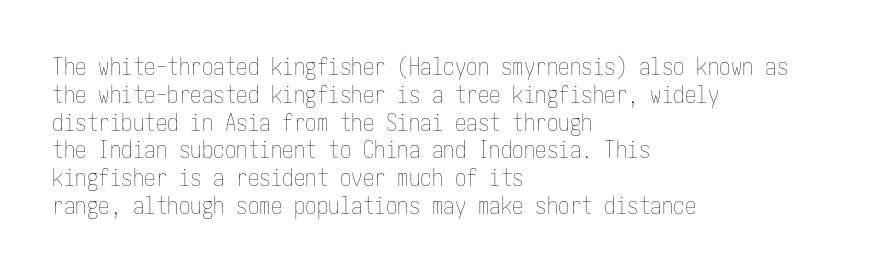
{"italic": "no", "bold": "no", "underline": "no", "align": "left", "line_spacing_ratio": 1.21, "letter_spacing": "normal", "letter_spacing_em": 0.0, "glyph_px": 23}
